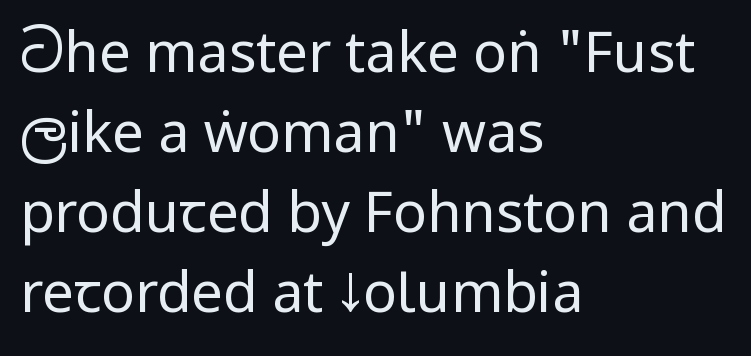
The image shows 56 px regular-weight, condensed sans-serif type, upright; set left-aligned, normal line spacing (1.43x), normal letter spacing, not underlined; low stroke contrast and a large x-height.
